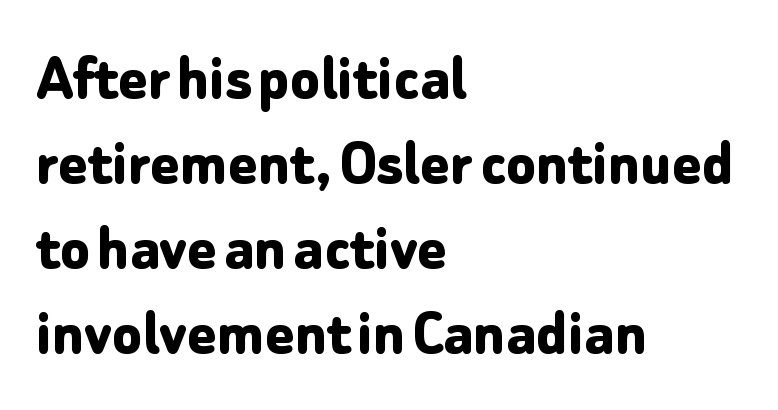
{"serif": "no", "italic": "no", "bold": "yes", "weight": "bold", "width": "normal", "stroke_contrast": "low", "x_height": "medium", "monospaced": "no", "underline": "no", "align": "left", "line_spacing": "normal", "line_spacing_ratio": 1.25, "letter_spacing": "normal", "letter_spacing_em": 0.0, "glyph_px": 68}
